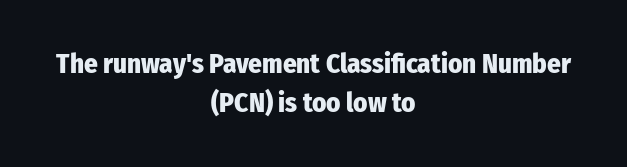
The image shows 27 px bold type, upright; set centered, normal line spacing (1.43x), normal letter spacing, not underlined.
